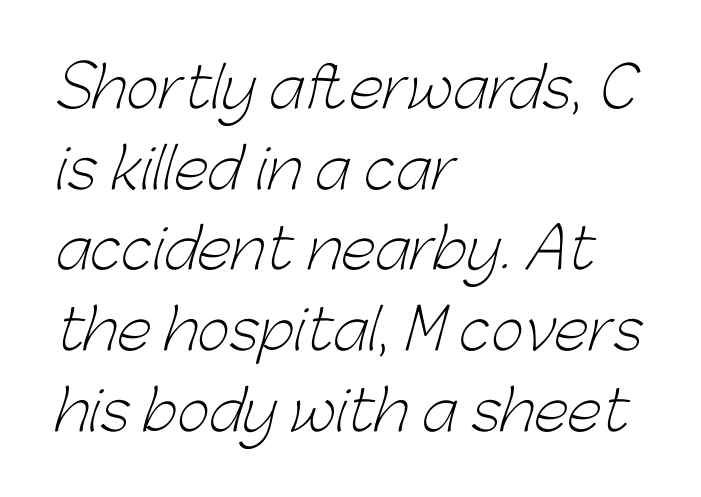
{"serif": "no", "bold": "no", "weight": "light", "width": "normal", "stroke_contrast": "low", "x_height": "medium", "monospaced": "no", "underline": "no", "align": "left", "line_spacing": "normal", "line_spacing_ratio": 1.44, "letter_spacing": "normal", "letter_spacing_em": 0.0, "glyph_px": 56}
